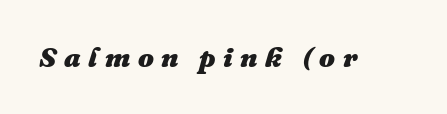
The image shows 28 px heavy type, italic (leaning right); set unusually wide letter spacing (+0.27 em), not underlined; medium stroke contrast and a medium x-height.
